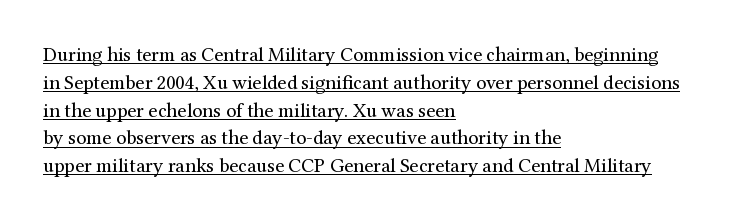
Q: Is the text bold? A: No.
Q: Is the text italic (slanted)? A: No, it is upright.
Q: Is the text underlined? A: Yes.
Q: How is the paragraph aligned? A: Left-aligned.
Q: Is the spacing between letters normal or unusually wide? A: Normal.
Q: Is the spacing between lines tight, normal or loose? A: Normal.
